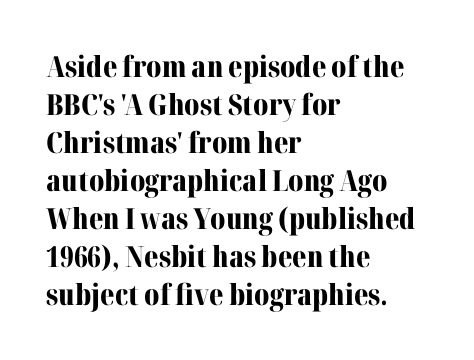
Q: Is the text bold? A: Yes.
Q: Is the text italic (slanted)? A: No, it is upright.
Q: Is the typeface a serif or a sans-serif typeface? A: Serif.
Q: Is the text underlined? A: No.
Q: How is the paragraph aligned? A: Left-aligned.
Q: Is the spacing between letters normal or unusually wide? A: Normal.
Q: Is the spacing between lines tight, normal or loose? A: Normal.
Q: Width (condensed, normal, or wide)? A: Normal.
Q: Stroke contrast? A: Medium.
Q: x-height? A: Medium.
Q: Monospaced? A: No.
